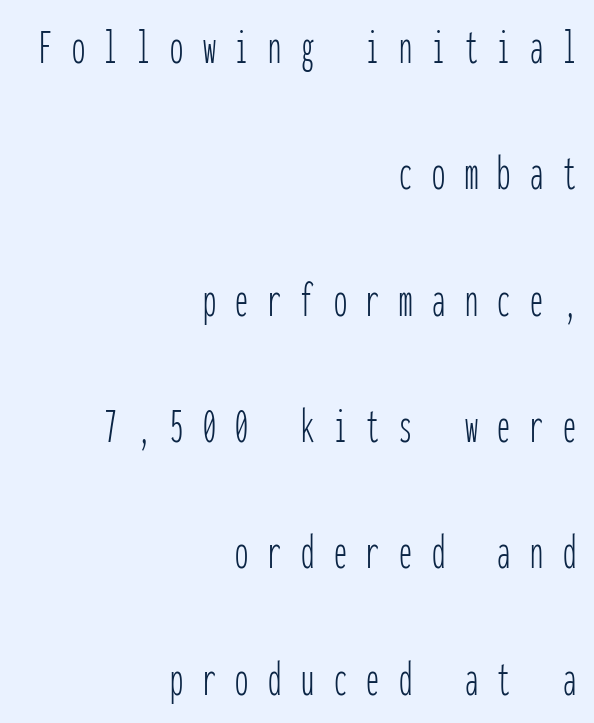
{"serif": "no", "italic": "no", "bold": "no", "weight": "thin", "width": "condensed", "stroke_contrast": "low", "x_height": "medium", "monospaced": "yes", "underline": "no", "align": "right", "line_spacing": "loose", "line_spacing_ratio": 2.43, "letter_spacing": "wide", "letter_spacing_em": 0.38, "glyph_px": 52}
